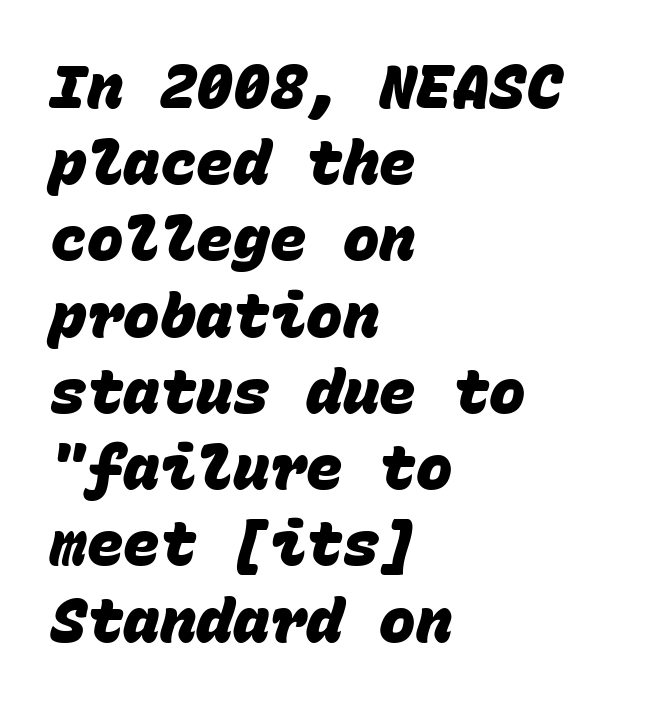
Typographic density is high because the face is bold. Visually the block forms a straight wall on the left and a jagged coastline on the right. You could count columns in this text — the font is strictly monospaced. Just letters on the line, the space beneath them empty.
